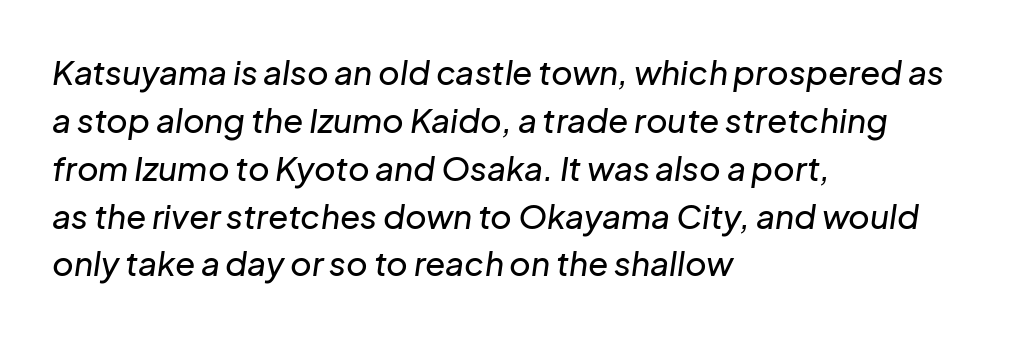
Q: Is the text italic (slanted)? A: Yes, it leans right by about 8 degrees.
Q: Is the text underlined? A: No.
Q: How is the paragraph aligned? A: Left-aligned.
Q: Is the spacing between letters normal or unusually wide? A: Normal.
Q: Is the spacing between lines tight, normal or loose? A: Normal.
Q: Width (condensed, normal, or wide)? A: Normal.
Q: Stroke contrast? A: Low.
Q: x-height? A: Medium.
Q: Monospaced? A: No.
